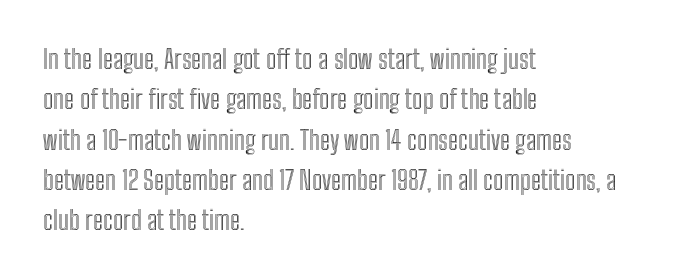
This rendering uses left alignment, leaving the right contour irregular. The vertical gap from one line to the next is medium. The space beneath each line is pristine and unruled. Does extra space separate the letters? No, they use regular spacing. Every character sits straight up, as roman type does.
